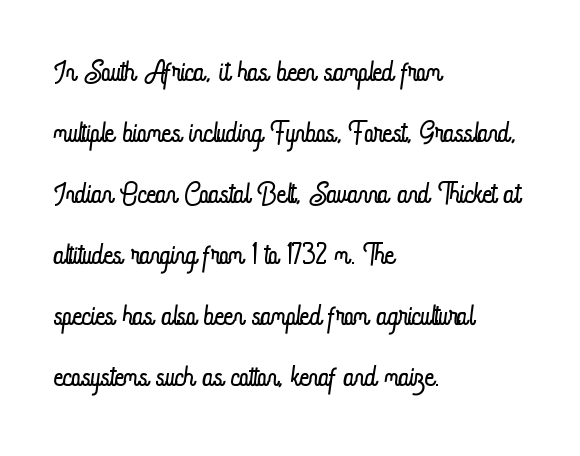
Q: Is the text bold? A: No.
Q: Is the text underlined? A: No.
Q: How is the paragraph aligned? A: Left-aligned.
Q: Is the spacing between letters normal or unusually wide? A: Normal.
Q: Is the spacing between lines tight, normal or loose? A: Normal.
Q: Width (condensed, normal, or wide)? A: Condensed.
Q: Stroke contrast? A: Low.
Q: x-height? A: Small.
Q: Monospaced? A: No.
